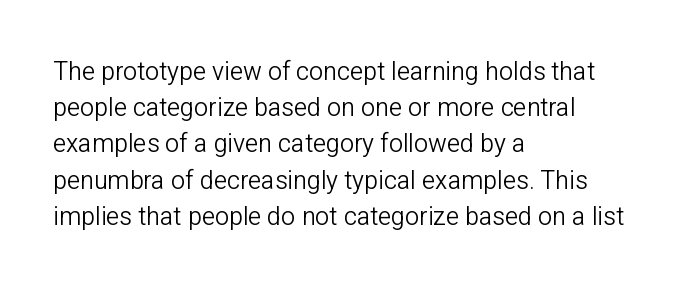
The image shows 25 px text type, upright; set left-aligned, normal line spacing (1.45x), normal letter spacing, not underlined.
